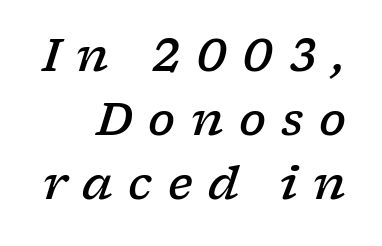
The image shows 45 px semibold, wide serif type, italic (leaning right); set right-aligned, normal line spacing (1.42x), unusually wide letter spacing (+0.34 em), not underlined; low stroke contrast and a medium x-height.
